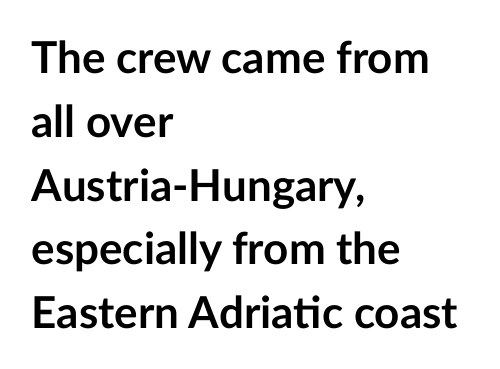
The image shows 44 px semibold sans-serif type, upright; set left-aligned, normal line spacing (1.45x), normal letter spacing, not underlined; low stroke contrast and a medium x-height.
